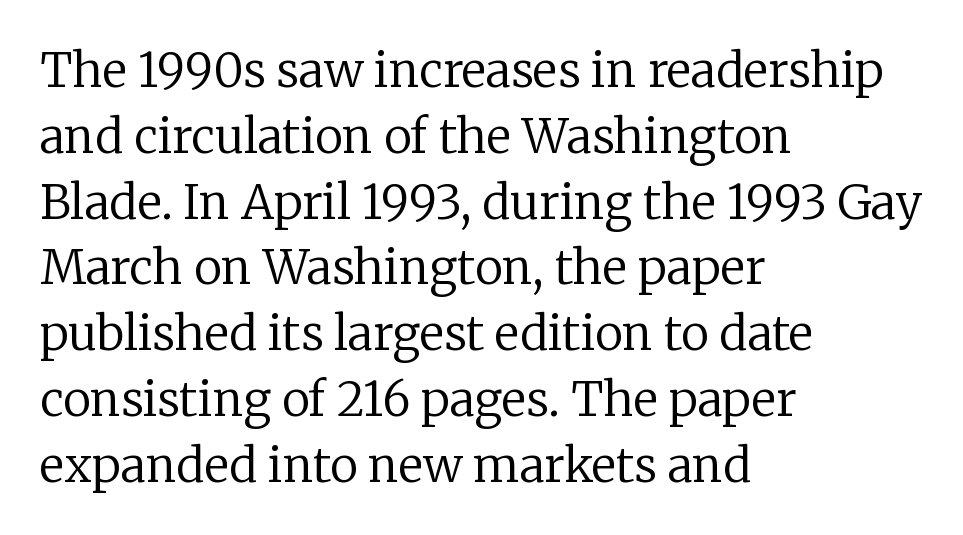
Q: Is the text bold? A: No.
Q: Is the text italic (slanted)? A: No, it is upright.
Q: Is the typeface a serif or a sans-serif typeface? A: Serif.
Q: Is the text underlined? A: No.
Q: How is the paragraph aligned? A: Left-aligned.
Q: Is the spacing between letters normal or unusually wide? A: Normal.
Q: Is the spacing between lines tight, normal or loose? A: Normal.
Q: Width (condensed, normal, or wide)? A: Normal.
Q: Stroke contrast? A: Low.
Q: x-height? A: Medium.
Q: Monospaced? A: No.
